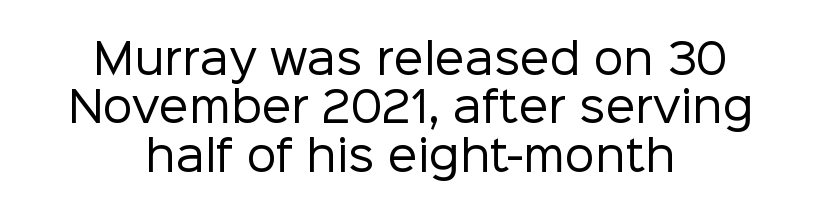
Q: Is the text bold? A: No.
Q: Is the text italic (slanted)? A: No, it is upright.
Q: Is the typeface a serif or a sans-serif typeface? A: Sans-serif.
Q: Is the text underlined? A: No.
Q: How is the paragraph aligned? A: Centered.
Q: Is the spacing between letters normal or unusually wide? A: Normal.
Q: Is the spacing between lines tight, normal or loose? A: Tight.
Q: Width (condensed, normal, or wide)? A: Normal.
Q: Stroke contrast? A: Low.
Q: x-height? A: Medium.
Q: Monospaced? A: No.
